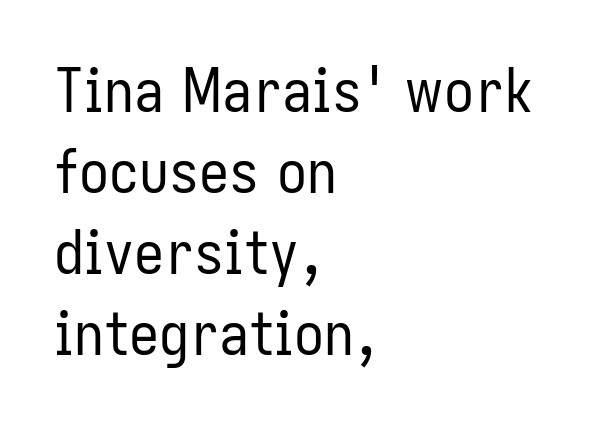
The image shows 60 px regular-weight, condensed sans-serif type, upright; set left-aligned, normal line spacing (1.35x), normal letter spacing, not underlined; low stroke contrast and a medium x-height.
